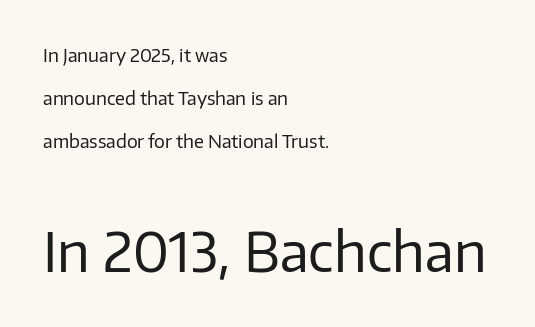
The image shows 54 px regular-weight sans-serif type, upright; set left-aligned, loose line spacing (2.4x), normal letter spacing, not underlined; the second (bottom) block is 3.0x larger; low stroke contrast and a medium x-height.
